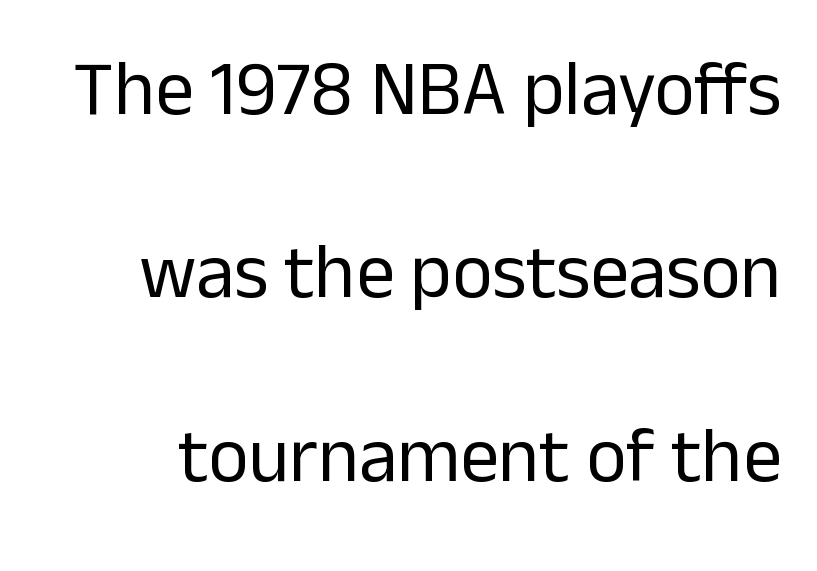
{"serif": "no", "italic": "no", "bold": "no", "weight": "regular", "width": "normal", "stroke_contrast": "low", "x_height": "medium", "monospaced": "no", "underline": "no", "line_spacing": "loose", "line_spacing_ratio": 2.38, "letter_spacing": "normal", "letter_spacing_em": 0.0, "glyph_px": 77}
